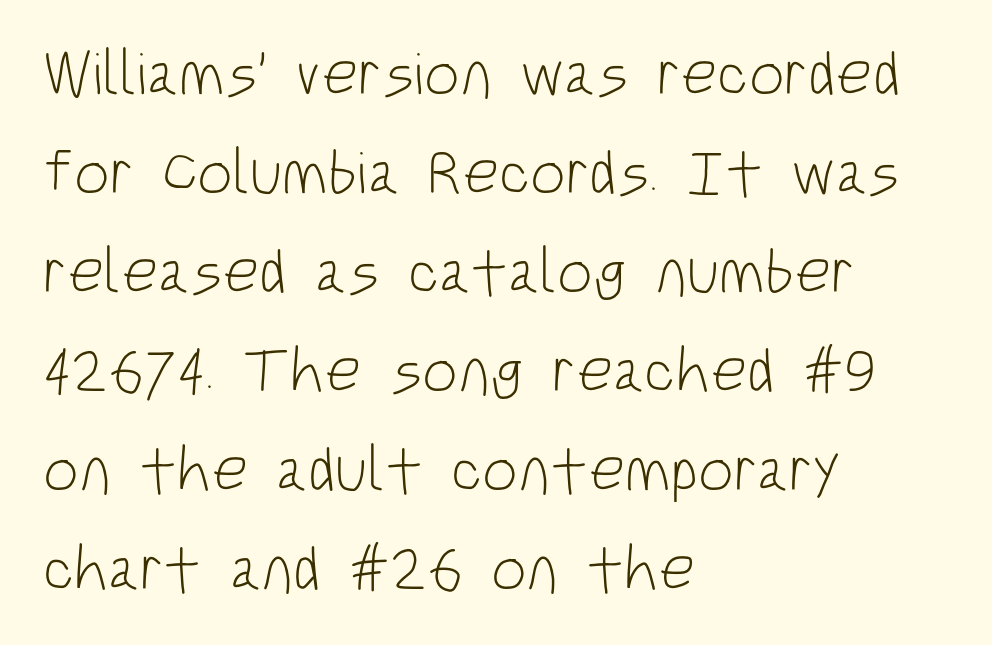
The zone under the glyphs is completely vacant. The face used here is a sans, in the tradition of grotesques and geometrics. Honestly, the row spacing looks completely unremarkable. Summary of weight: not heavy and not bold.
